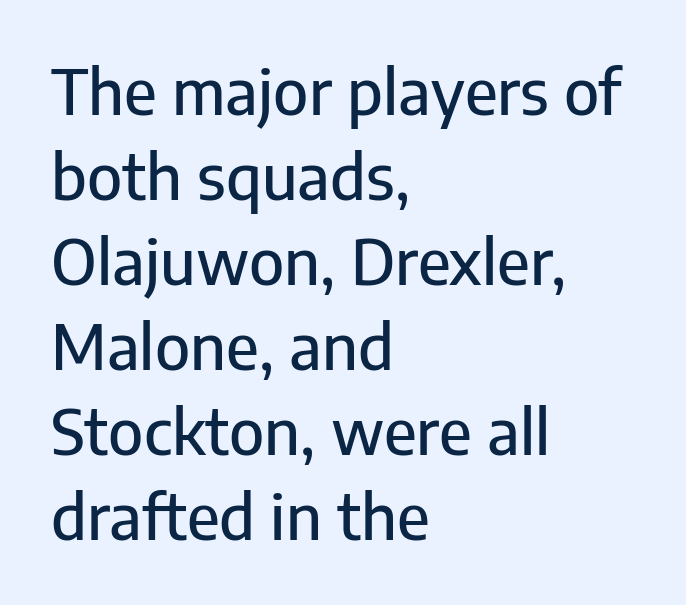
Q: Is the text italic (slanted)? A: No, it is upright.
Q: Is the typeface a serif or a sans-serif typeface? A: Sans-serif.
Q: Is the text underlined? A: No.
Q: How is the paragraph aligned? A: Left-aligned.
Q: Is the spacing between letters normal or unusually wide? A: Normal.
Q: Is the spacing between lines tight, normal or loose? A: Normal.
Q: Width (condensed, normal, or wide)? A: Normal.
Q: Stroke contrast? A: Low.
Q: x-height? A: Medium.
Q: Monospaced? A: No.
